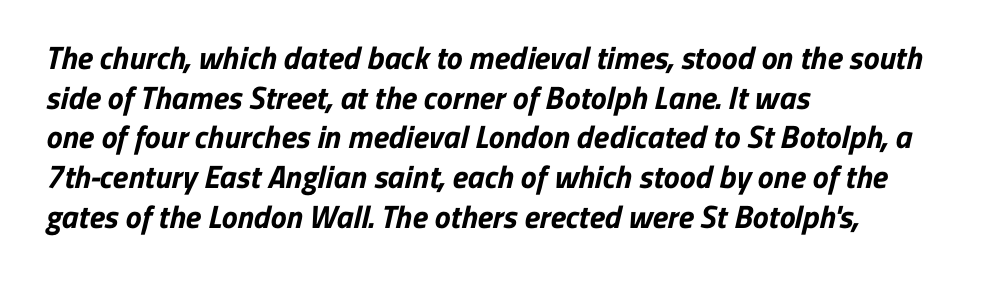
The image shows 32 px bold sans-serif type; set left-aligned, line spacing 1.24x, normal letter spacing, not underlined; low stroke contrast and a medium x-height.
